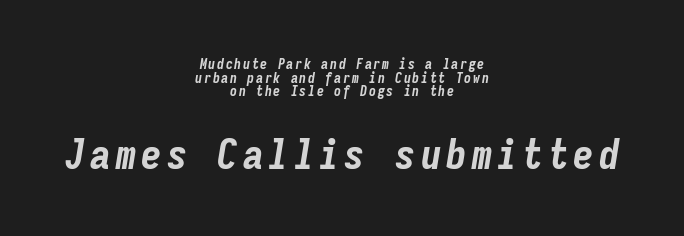
{"italic": "yes", "lean": "right", "slant_degrees": 9, "bold": "yes", "weight": "bold", "width": "condensed", "stroke_contrast": "low", "x_height": "medium", "monospaced": "yes", "underline": "no", "align": "center", "line_spacing": "tight", "line_spacing_ratio": 0.98, "larger_block": "second", "size_ratio": 2.93, "glyph_px": 41}
